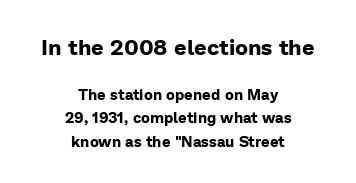
{"italic": "no", "bold": "yes", "underline": "no", "align": "center", "line_spacing": "normal", "line_spacing_ratio": 1.56, "letter_spacing": "normal", "letter_spacing_em": 0.0, "larger_block": "first", "size_ratio": 1.47, "glyph_px": 22}
